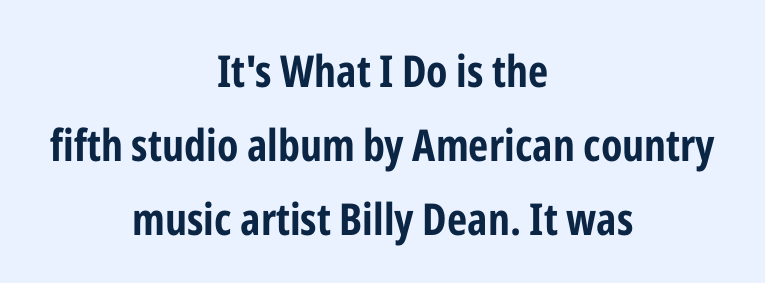
{"serif": "no", "italic": "no", "bold": "yes", "weight": "bold", "width": "condensed", "stroke_contrast": "low", "x_height": "medium", "monospaced": "no", "underline": "no", "align": "center", "line_spacing": "normal", "line_spacing_ratio": 1.68, "letter_spacing": "normal", "letter_spacing_em": 0.0, "glyph_px": 44}
